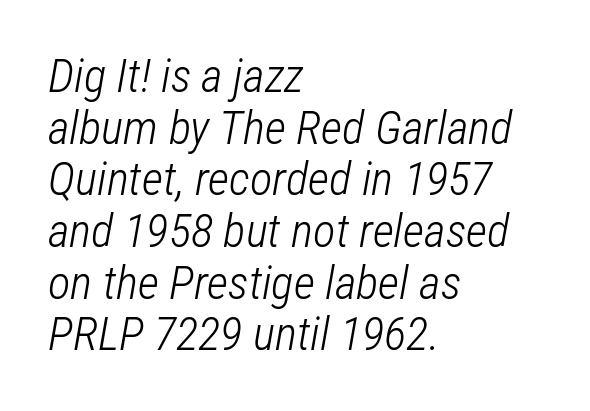
Q: Is the text bold? A: No.
Q: Is the text italic (slanted)? A: Yes, it leans right by about 12 degrees.
Q: Is the text underlined? A: No.
Q: How is the paragraph aligned? A: Left-aligned.
Q: Is the spacing between letters normal or unusually wide? A: Normal.
Q: Is the spacing between lines tight, normal or loose? A: Tight.
Q: Width (condensed, normal, or wide)? A: Condensed.
Q: Stroke contrast? A: Low.
Q: x-height? A: Medium.
Q: Monospaced? A: No.
